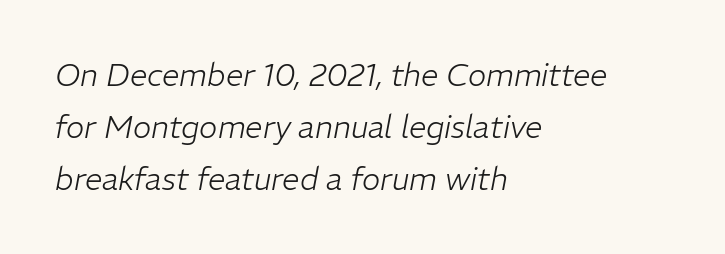
{"italic": "yes", "lean": "right", "slant_degrees": 11, "bold": "no", "weight": "light", "width": "normal", "stroke_contrast": "low", "x_height": "medium", "monospaced": "no", "underline": "no", "align": "left", "line_spacing": "normal", "line_spacing_ratio": 1.67, "letter_spacing": "normal", "letter_spacing_em": 0.0, "glyph_px": 31}
